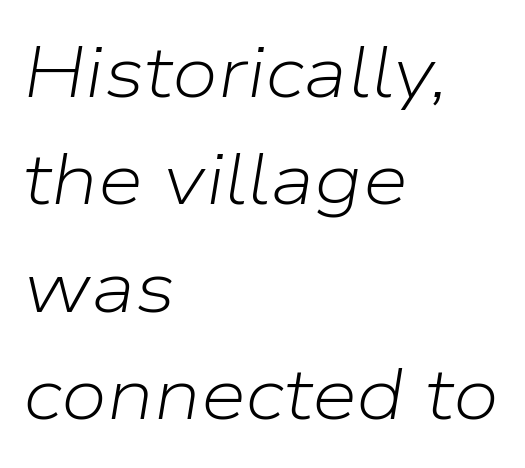
A clean baseline with only descenders dipping below it. In terms of leading, this rendering sits right in the middle. Horizontal alignment here is leftward, the default for most running prose. The letters sit at their default tracking, neither squeezed nor spread.
